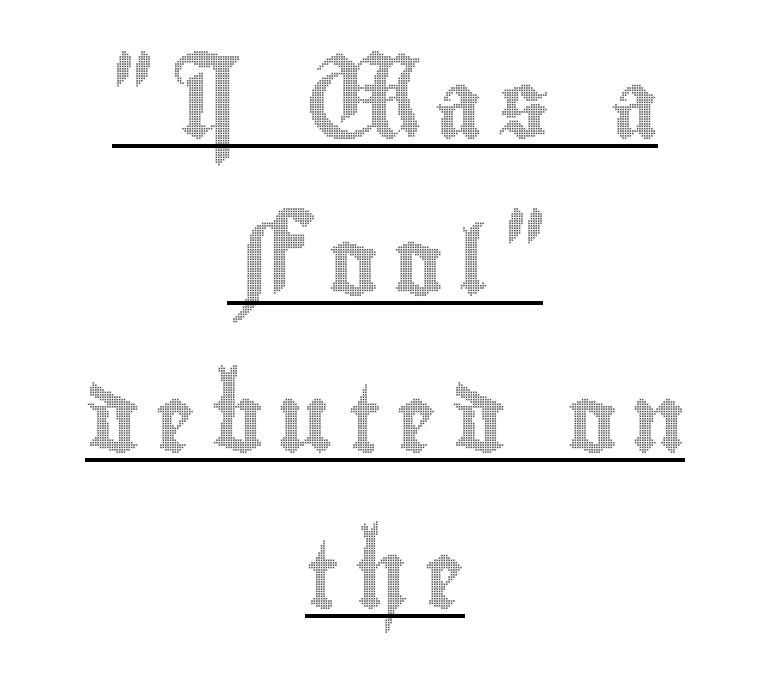
Q: Is the text italic (slanted)? A: No, it is upright.
Q: Is the text underlined? A: Yes.
Q: How is the paragraph aligned? A: Centered.
Q: Is the spacing between letters normal or unusually wide? A: Unusually wide.
Q: Is the spacing between lines tight, normal or loose? A: Loose.
Q: Width (condensed, normal, or wide)? A: Condensed.
Q: x-height? A: Small.
Q: Monospaced? A: No.
